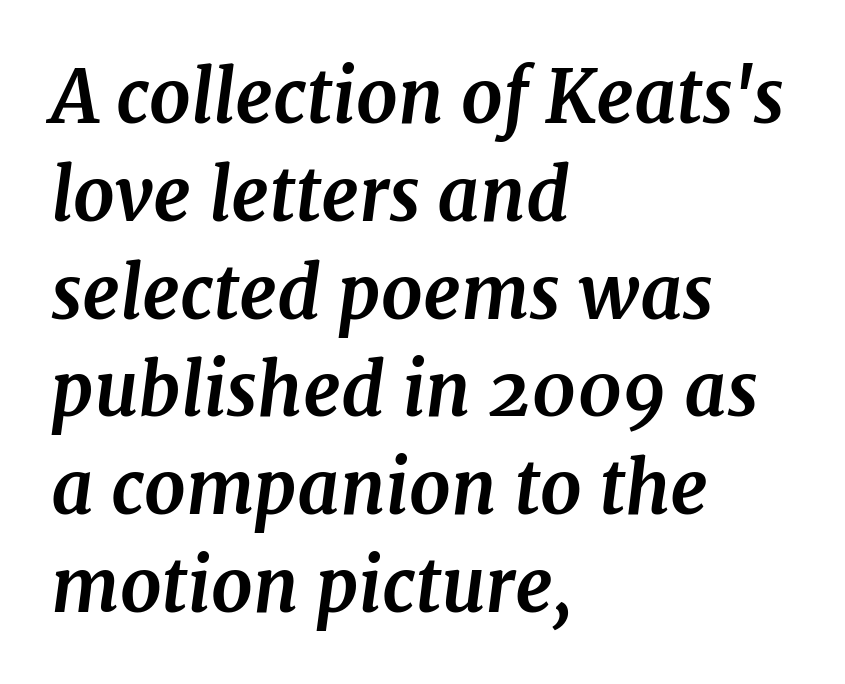
The image shows 73 px bold serif type, italic (leaning right); set left-aligned, normal line spacing (1.34x), normal letter spacing, not underlined; medium stroke contrast and a medium x-height.
